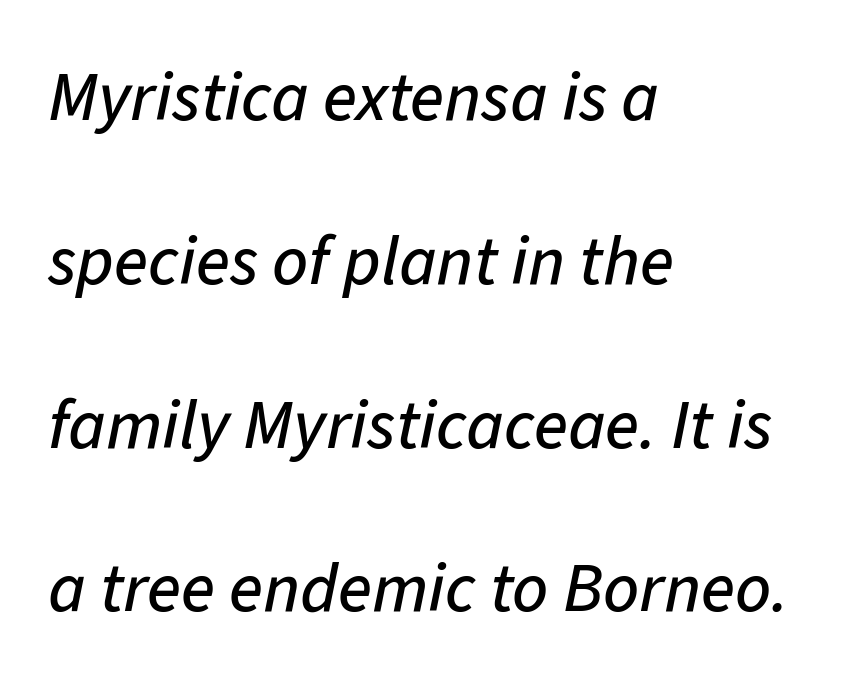
Q: Is the text italic (slanted)? A: Yes, it leans right by about 11 degrees.
Q: Is the text underlined? A: No.
Q: How is the paragraph aligned? A: Left-aligned.
Q: Is the spacing between letters normal or unusually wide? A: Normal.
Q: Is the spacing between lines tight, normal or loose? A: Loose.
Q: Width (condensed, normal, or wide)? A: Normal.
Q: Stroke contrast? A: Low.
Q: x-height? A: Medium.
Q: Monospaced? A: No.
